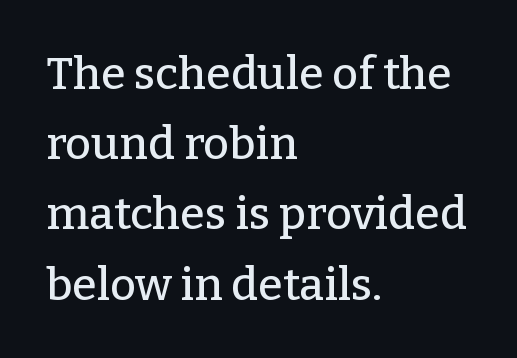
The image shows 45 px serif type, upright; set left-aligned, normal line spacing (1.56x), normal letter spacing, not underlined; low stroke contrast and a medium x-height.
